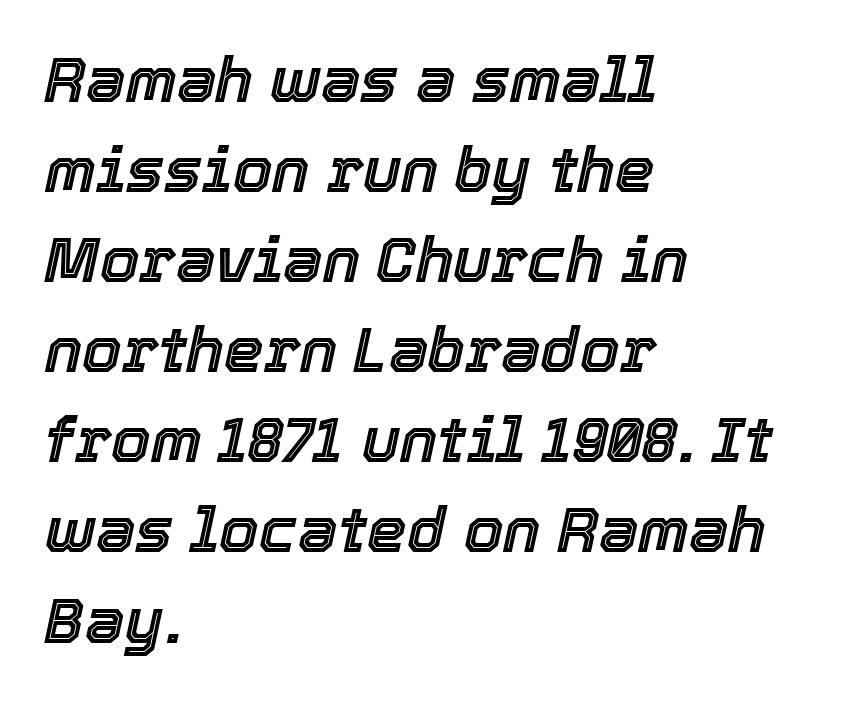
{"italic": "yes", "lean": "right", "slant_degrees": 12, "width": "normal", "x_height": "medium", "monospaced": "no", "underline": "no", "align": "left", "line_spacing": "normal", "line_spacing_ratio": 1.43, "letter_spacing": "normal", "letter_spacing_em": 0.0, "glyph_px": 63}
